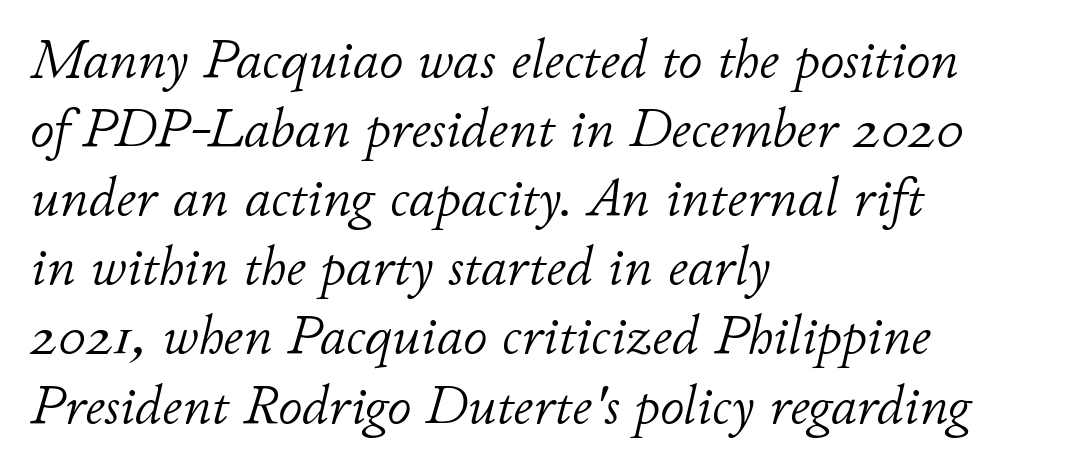
Q: Is the text bold? A: No.
Q: Is the text italic (slanted)? A: Yes, it leans right by about 11 degrees.
Q: Is the text underlined? A: No.
Q: How is the paragraph aligned? A: Left-aligned.
Q: Is the spacing between letters normal or unusually wide? A: Normal.
Q: Is the spacing between lines tight, normal or loose? A: Normal.
Q: Width (condensed, normal, or wide)? A: Normal.
Q: Stroke contrast? A: Low.
Q: x-height? A: Small.
Q: Monospaced? A: No.
